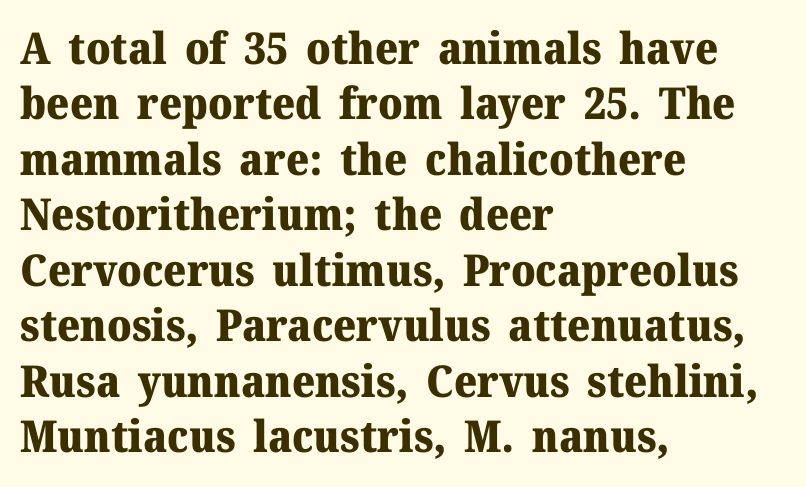
Q: Is the text bold? A: Yes.
Q: Is the text italic (slanted)? A: No, it is upright.
Q: Is the typeface a serif or a sans-serif typeface? A: Serif.
Q: Is the text underlined? A: No.
Q: How is the paragraph aligned? A: Left-aligned.
Q: Is the spacing between letters normal or unusually wide? A: Normal.
Q: Is the spacing between lines tight, normal or loose? A: Normal.
Q: Width (condensed, normal, or wide)? A: Normal.
Q: Stroke contrast? A: Medium.
Q: x-height? A: Medium.
Q: Monospaced? A: No.
